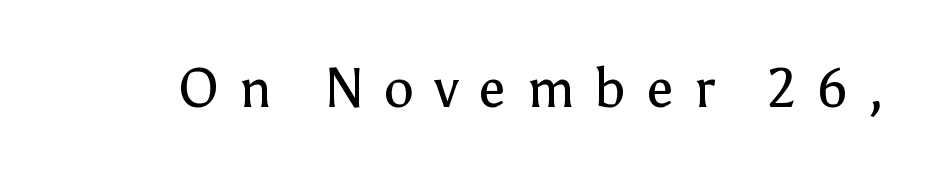
Is the stroke heavy? The answer is a plain regular-or-lighter. I'd call this a sans setting — the letters go barefoot. Looks like regular typesetting: each glyph gets only the width it needs. This is the regular roman posture of the typeface. These lines have a slow, spaced-out rhythm from letter to letter. Descender tails drop into unmarked territory.
